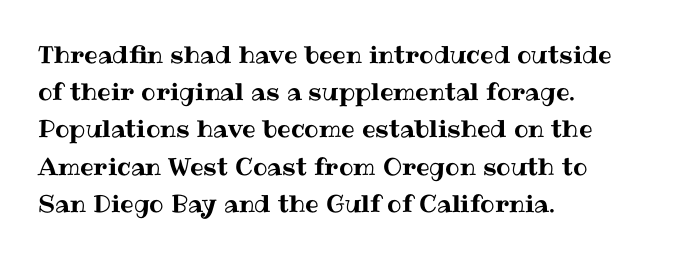
{"italic": "no", "underline": "no", "align": "left", "line_spacing": "normal", "line_spacing_ratio": 1.55, "letter_spacing": "normal", "letter_spacing_em": 0.0, "glyph_px": 24}
